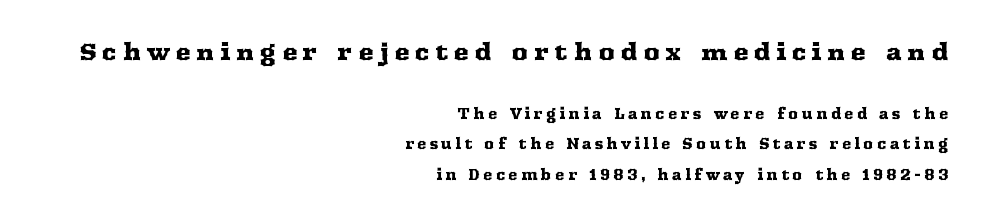
Q: Is the text italic (slanted)? A: No, it is upright.
Q: Is the text underlined? A: No.
Q: How is the paragraph aligned? A: Right-aligned.
Q: Is the spacing between letters normal or unusually wide? A: Unusually wide.
Q: Is the spacing between lines tight, normal or loose? A: Loose.
Q: Which block of text is set in a larger size, the first (top) or the second (bottom)? A: The first (top) one.
